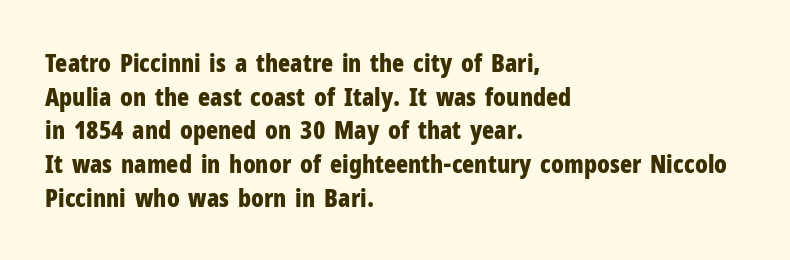
{"italic": "no", "bold": "yes", "underline": "no", "align": "left", "line_spacing": "normal", "line_spacing_ratio": 1.35, "letter_spacing": "normal", "letter_spacing_em": 0.0, "glyph_px": 25}
